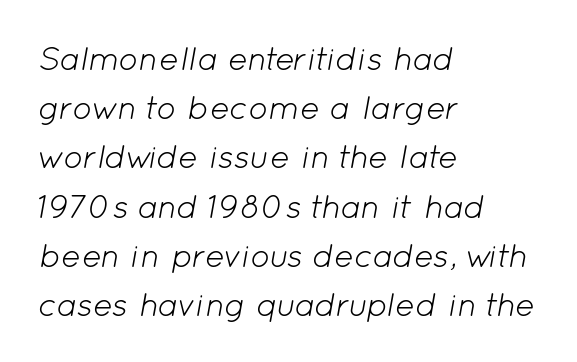
{"italic": "yes", "lean": "right", "slant_degrees": 12, "bold": "no", "weight": "light", "width": "normal", "stroke_contrast": "low", "x_height": "medium", "monospaced": "no", "underline": "no", "align": "left", "line_spacing": "normal", "line_spacing_ratio": 1.49, "letter_spacing": "normal", "letter_spacing_em": 0.0, "glyph_px": 33}
